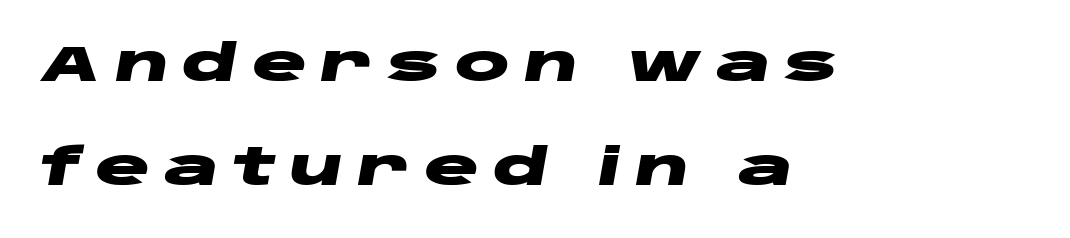
The image shows 51 px heavy, wide type, italic (leaning right); set left-aligned, loose line spacing (2.03x), unusually wide letter spacing (+0.27 em), not underlined; low stroke contrast and a large x-height.
